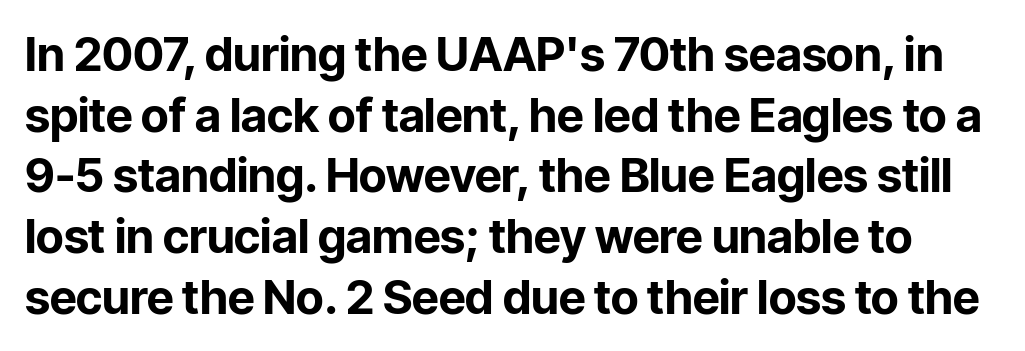
You can tell it's not italic because the verticals are truly vertical. What weight is shown? A full bold with thick strokes. A typesetter would call this proportional, since set widths differ per character. Quick note: interline space is typical. The words here are not underlined. Examine the stroke ends and you'll find no serifs.
